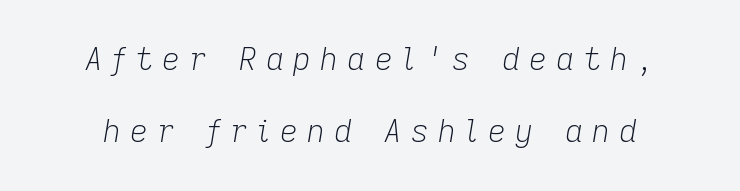
The baseline area is clear. Stroke thickness stays within the range of a standard reading face or lighter. The glyphs look as if they've been sheared to an angle. Caption: expanded tracking, letters set apart.
